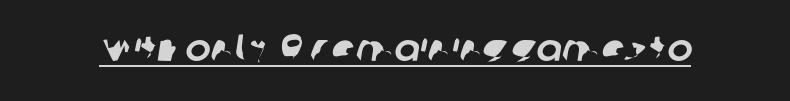
{"serif": "no", "width": "normal", "stroke_contrast": "low", "x_height": "large", "monospaced": "no", "underline": "yes", "letter_spacing": "normal", "letter_spacing_em": 0.0, "glyph_px": 38}
